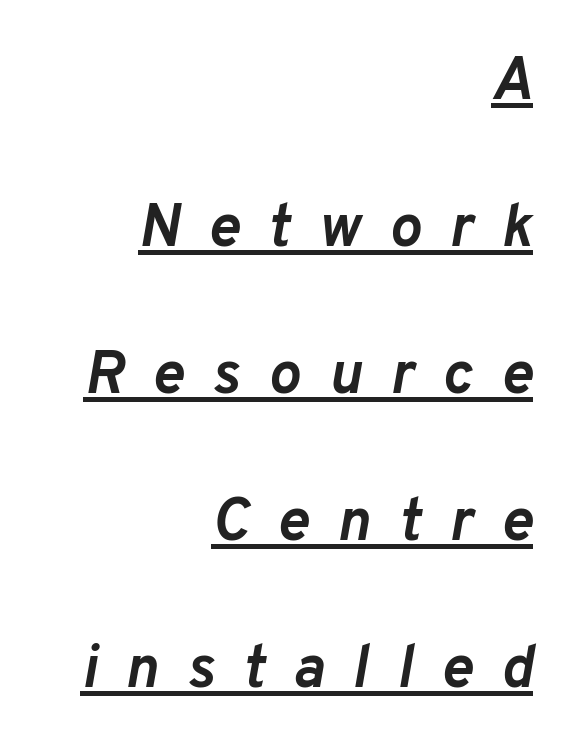
The image shows 60 px semibold type, italic (leaning right); set right-aligned, loose line spacing (2.45x), unusually wide letter spacing (+0.47 em), underlined; low stroke contrast and a medium x-height.
